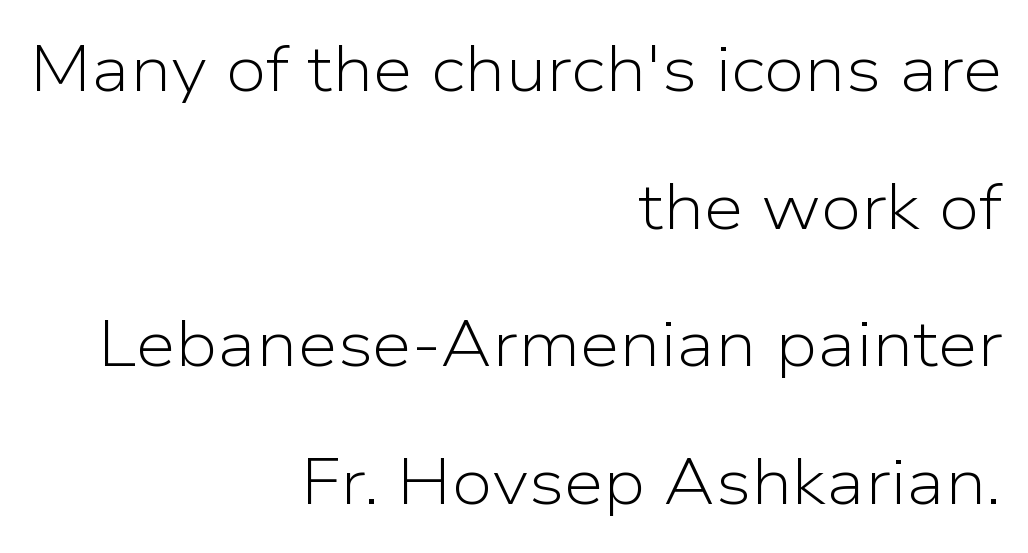
{"serif": "no", "italic": "no", "bold": "no", "weight": "light", "width": "normal", "stroke_contrast": "low", "x_height": "medium", "monospaced": "no", "underline": "no", "align": "right", "line_spacing": "loose", "line_spacing_ratio": 2.15, "letter_spacing": "normal", "letter_spacing_em": 0.0, "glyph_px": 64}
